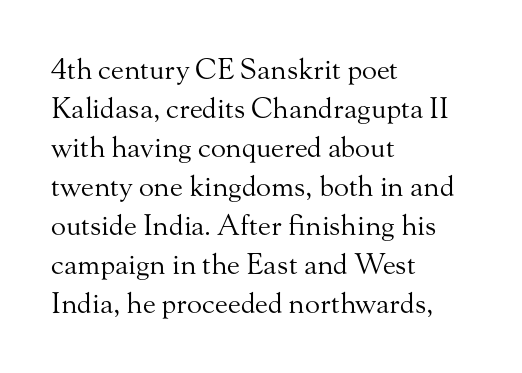
{"serif": "yes", "italic": "no", "bold": "no", "weight": "regular", "width": "normal", "stroke_contrast": "medium", "x_height": "small", "monospaced": "no", "underline": "no", "align": "left", "line_spacing": "normal", "line_spacing_ratio": 1.39, "letter_spacing": "normal", "letter_spacing_em": 0.0, "glyph_px": 28}
